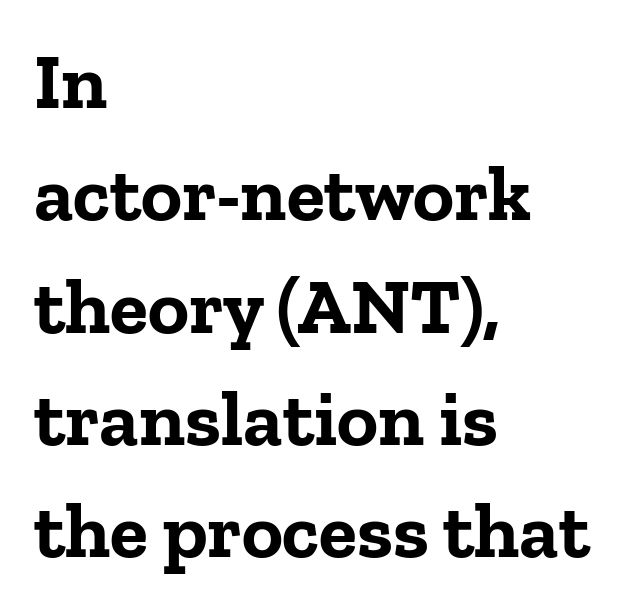
Q: Is the text bold? A: Yes.
Q: Is the text italic (slanted)? A: No, it is upright.
Q: Is the typeface a serif or a sans-serif typeface? A: Serif.
Q: Is the text underlined? A: No.
Q: How is the paragraph aligned? A: Left-aligned.
Q: Is the spacing between letters normal or unusually wide? A: Normal.
Q: Is the spacing between lines tight, normal or loose? A: Normal.
Q: Width (condensed, normal, or wide)? A: Normal.
Q: Stroke contrast? A: Low.
Q: x-height? A: Medium.
Q: Monospaced? A: No.
